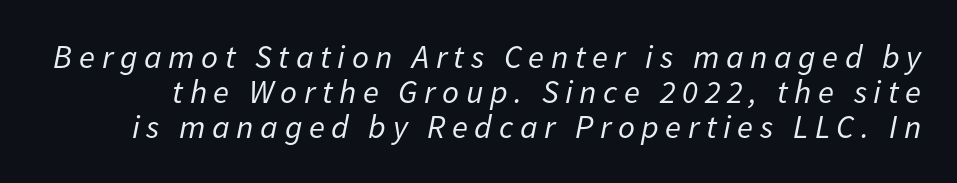
Note the varied advance widths — an 'i' is clearly narrower than an 'm'. Unbolded letterforms with no extra heft. The passage shown is not underscored anywhere. Display-style spreading of the glyphs; the letterfit is very open.
